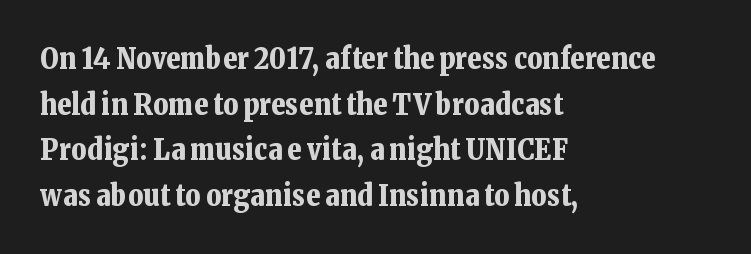
{"serif": "yes", "italic": "no", "bold": "yes", "weight": "bold", "width": "normal", "stroke_contrast": "low", "x_height": "medium", "monospaced": "no", "underline": "no", "align": "left", "line_spacing": "normal", "line_spacing_ratio": 1.57, "letter_spacing": "normal", "letter_spacing_em": 0.0, "glyph_px": 29}
